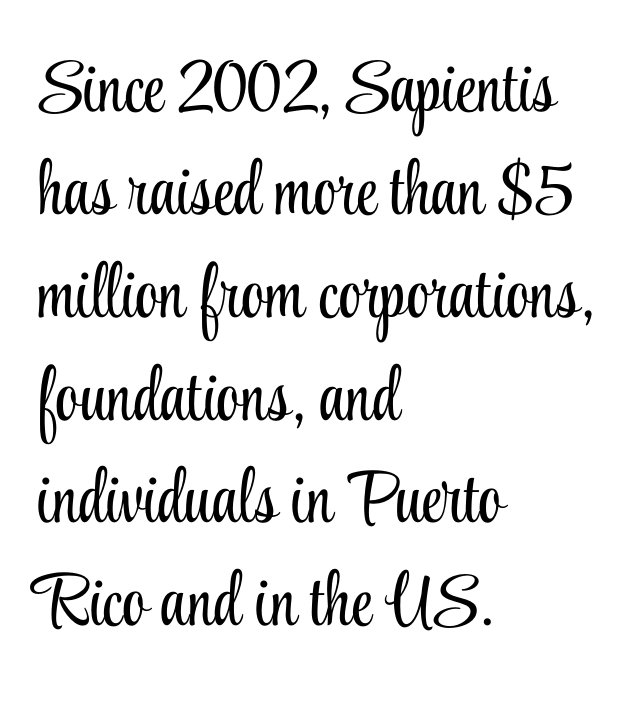
{"serif": "yes", "bold": "no", "weight": "light", "width": "condensed", "stroke_contrast": "low", "x_height": "small", "monospaced": "no", "underline": "no", "align": "left", "line_spacing": "normal", "line_spacing_ratio": 1.39, "letter_spacing": "normal", "letter_spacing_em": 0.0, "glyph_px": 74}
